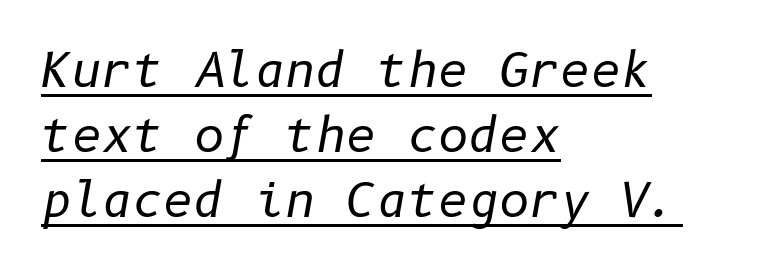
{"italic": "yes", "lean": "right", "slant_degrees": 10, "bold": "no", "weight": "regular", "width": "normal", "stroke_contrast": "low", "x_height": "medium", "underline": "yes", "align": "left", "line_spacing": "normal", "line_spacing_ratio": 1.38, "letter_spacing": "normal", "letter_spacing_em": 0.0, "glyph_px": 47}
